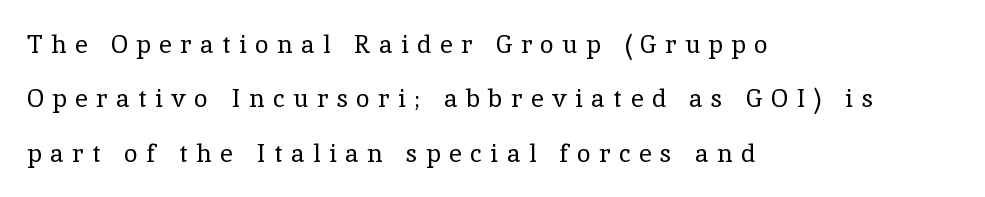
This is roman type, the default non-slanted kind. Honestly, the letter spacing is so wide it's the main thing you notice. Layout note: lines flush left. What's the leading like? Stretched, with rows far apart.
